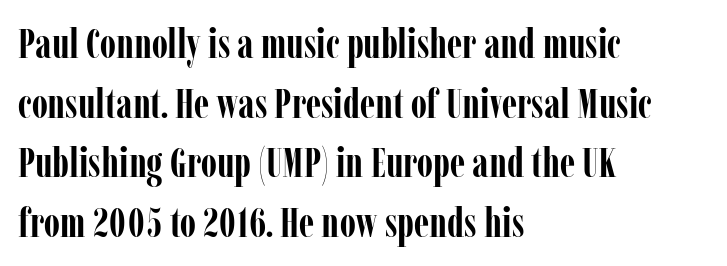
The image shows 42 px semibold, condensed serif type, upright; set left-aligned, normal line spacing (1.42x), normal letter spacing, not underlined; low stroke contrast and a medium x-height.
